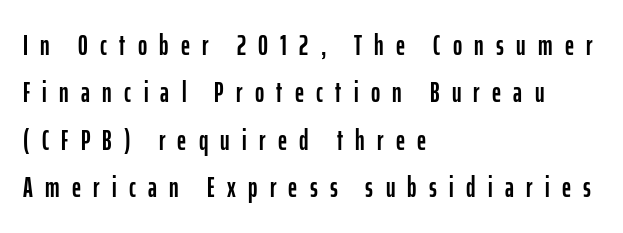
The tracking reads as deliberately expanded to a designer's eye. A student would call this left alignment; a typographer would say flush left, rag right. Notice how the stems are strictly vertical — no italics here. Character widths vary here, with narrow letters taking less room than wide ones.
